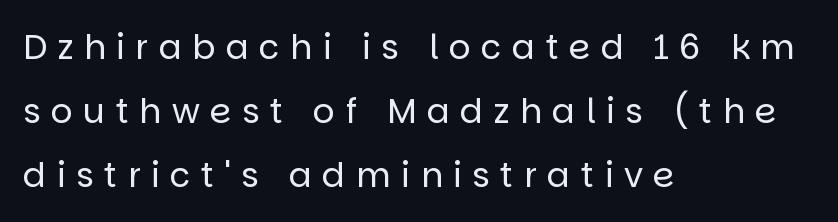
Q: Is the text bold? A: No.
Q: Is the text italic (slanted)? A: No, it is upright.
Q: Is the typeface a serif or a sans-serif typeface? A: Sans-serif.
Q: Is the text underlined? A: No.
Q: How is the paragraph aligned? A: Left-aligned.
Q: Is the spacing between letters normal or unusually wide? A: Unusually wide.
Q: Width (condensed, normal, or wide)? A: Normal.
Q: Stroke contrast? A: Low.
Q: x-height? A: Large.
Q: Monospaced? A: No.
